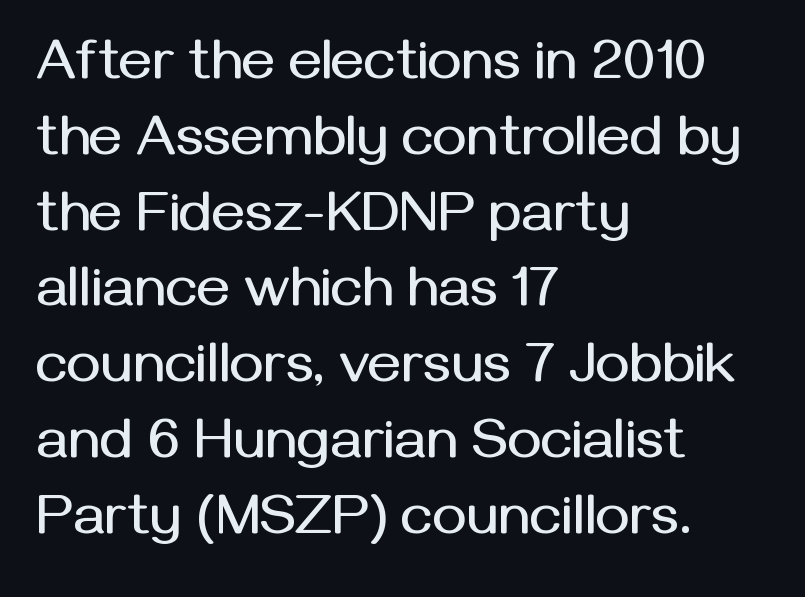
Underline: absent. Leading: standard. Letter spacing: default. Regarding serifs, this sample does without them. Leftover space on each line is placed entirely after the last word. A typesetter would call this proportional, since set widths differ per character.
